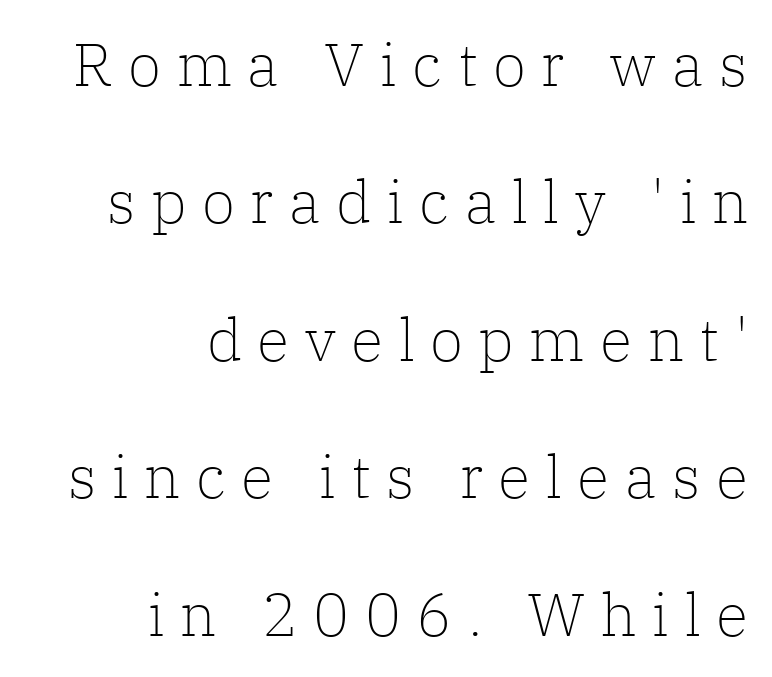
Q: Is the text bold? A: No.
Q: Is the text italic (slanted)? A: No, it is upright.
Q: Is the typeface a serif or a sans-serif typeface? A: Serif.
Q: Is the text underlined? A: No.
Q: How is the paragraph aligned? A: Right-aligned.
Q: Is the spacing between letters normal or unusually wide? A: Unusually wide.
Q: Is the spacing between lines tight, normal or loose? A: Loose.
Q: Width (condensed, normal, or wide)? A: Normal.
Q: Stroke contrast? A: Low.
Q: x-height? A: Medium.
Q: Monospaced? A: No.
